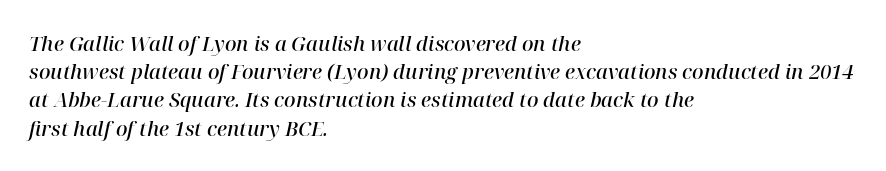
The passage shown is not underscored anywhere. Every character sits at an angle, as italics do. How would I describe the line gaps? Plain and ordinary. Here the glyphs are tracked normally, forming tight word shapes. Line starts are locked; line ends wander.
